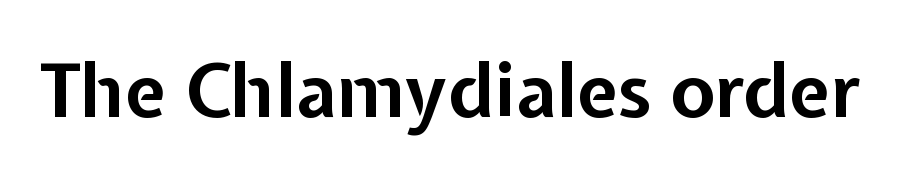
{"serif": "no", "italic": "no", "bold": "yes", "weight": "bold", "width": "normal", "stroke_contrast": "low", "x_height": "medium", "monospaced": "no", "underline": "no", "letter_spacing": "normal", "letter_spacing_em": 0.0, "glyph_px": 74}
